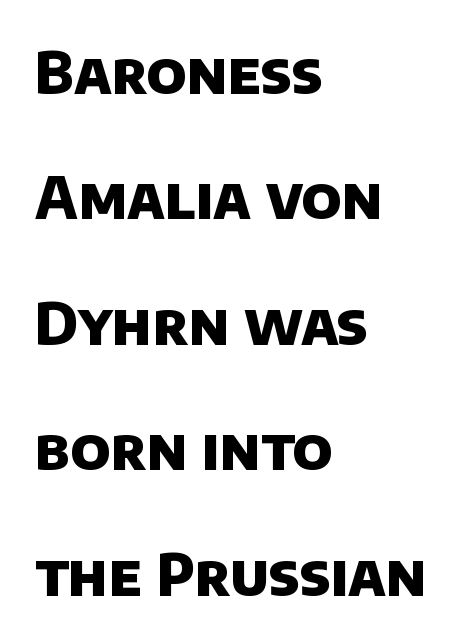
The image shows 57 px heavy sans-serif type; set left-aligned, loose line spacing (2.2x), normal letter spacing, not underlined; low stroke contrast and a large x-height.
